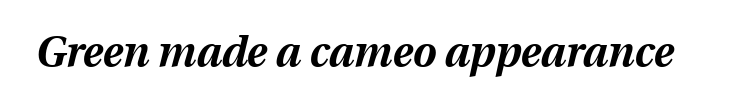
The image shows 42 px bold type, italic (leaning right); set normal letter spacing, not underlined; medium stroke contrast and a medium x-height.
